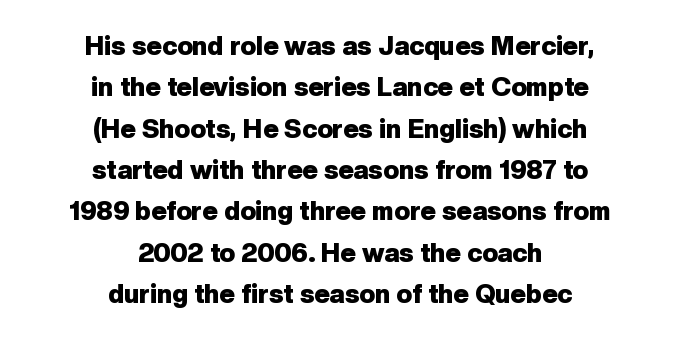
The image shows 26 px bold type, upright; set centered, normal line spacing (1.59x), normal letter spacing, not underlined.
